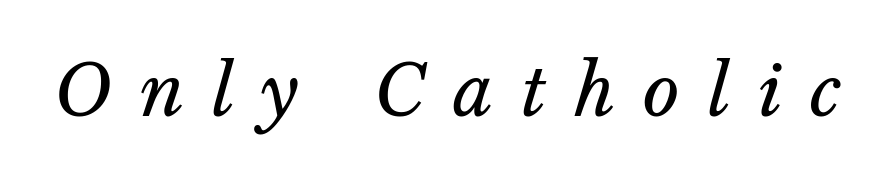
Inter-character spacing is expanded well beyond the font's built-in metrics. Descenders hang freely into open space. The passage shown leans; its letterforms are oblique. The font is comparable to plain body text, perhaps lighter. You could not count columns in this text — the font is proportionally spaced.
